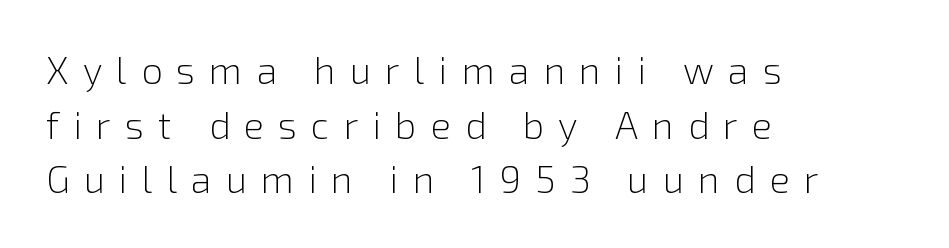
{"serif": "no", "italic": "no", "bold": "no", "weight": "light", "width": "normal", "x_height": "medium", "monospaced": "no", "underline": "no", "align": "left", "line_spacing": "normal", "line_spacing_ratio": 1.44, "letter_spacing": "wide", "letter_spacing_em": 0.37, "glyph_px": 38}
